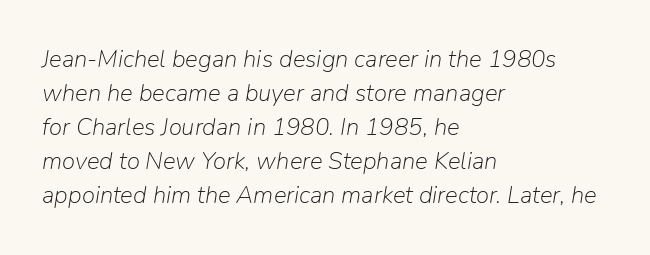
{"italic": "yes", "lean": "right", "slant_degrees": 9, "bold": "no", "underline": "no", "align": "left", "line_spacing": "normal", "line_spacing_ratio": 1.42, "letter_spacing": "normal", "letter_spacing_em": 0.0, "glyph_px": 24}
